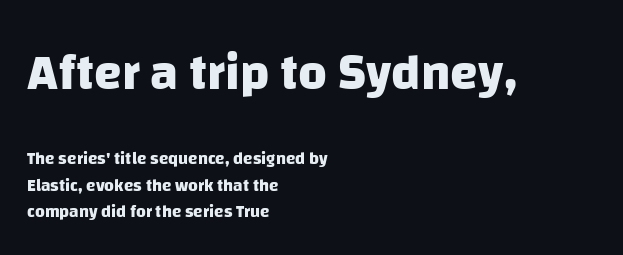
The image shows 50 px heavy sans-serif type; set left-aligned, normal line spacing (1.53x), normal letter spacing, not underlined; the first (top) block is 2.94x larger; low stroke contrast and a large x-height.
